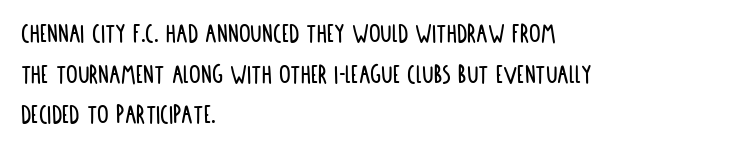
The lines in this sample share a left origin and differ only in where they stop. The face used here is proportionally spaced, like ordinary book or web type. This sample uses an upright cut, with every glyph sitting square on the baseline. A typesetter would call this leading conventional body-copy spacing. Type style note: lacks serifs. The passage shown is not underscored anywhere.
